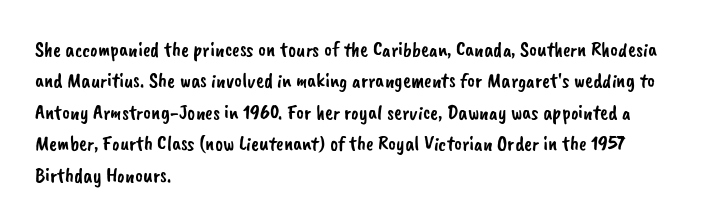
Underlining? Definitely not there. Nobody touched the tracking dial on this one. Where is the straight margin? On the left. Leading: standard.
